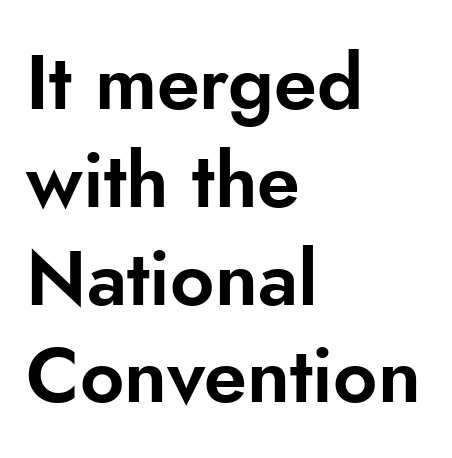
{"serif": "no", "italic": "no", "width": "normal", "stroke_contrast": "low", "x_height": "small", "monospaced": "no", "underline": "no", "align": "left", "line_spacing": "normal", "line_spacing_ratio": 1.27, "letter_spacing": "normal", "letter_spacing_em": 0.0, "glyph_px": 77}
